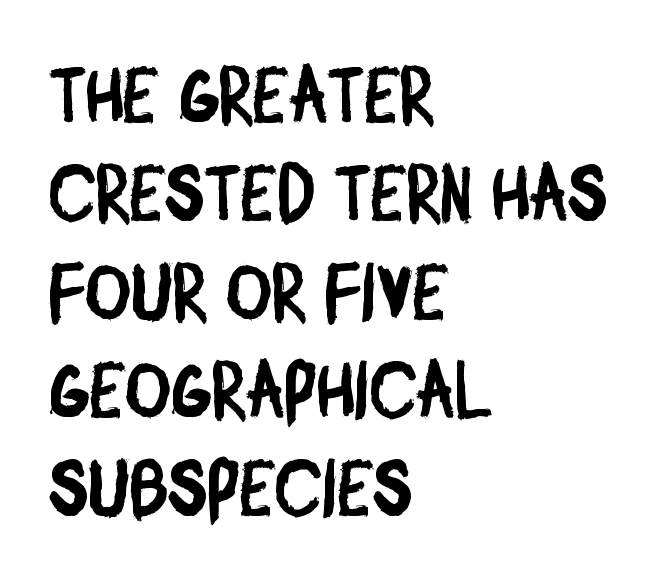
A typesetter would call this leading conventional body-copy spacing. Is the letter spacing exaggerated? No — it looks like the ordinary default. Line beginnings align vertically; line endings do not. Is this a fixed-width face? No — the glyphs have proportional, varying widths. This is sans-serif lettering, the kind often seen on screens and signage.
